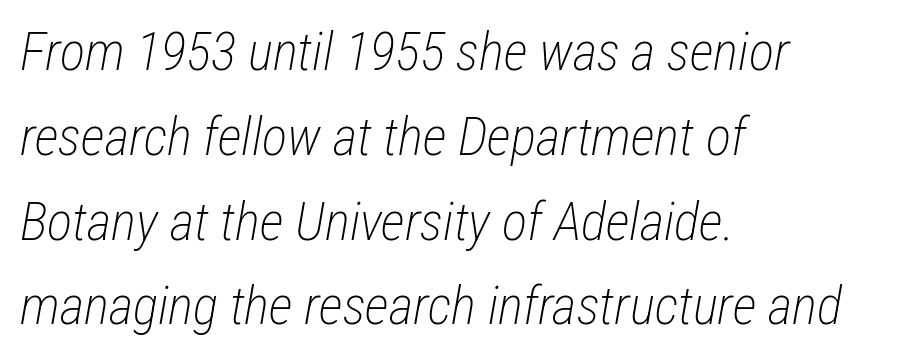
Q: Is the text bold? A: No.
Q: Is the text italic (slanted)? A: Yes, it leans right by about 12 degrees.
Q: Is the text underlined? A: No.
Q: How is the paragraph aligned? A: Left-aligned.
Q: Is the spacing between letters normal or unusually wide? A: Normal.
Q: Is the spacing between lines tight, normal or loose? A: Normal.
Q: Width (condensed, normal, or wide)? A: Condensed.
Q: Stroke contrast? A: Low.
Q: x-height? A: Medium.
Q: Monospaced? A: No.
